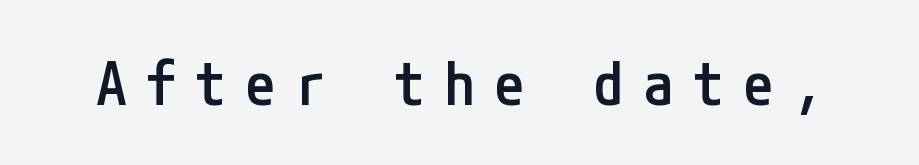
Tracking value appears strongly positive — letters spread wide. Notice how the stems are strictly vertical — no italics here. Every letter is mildly thick-stroked: semibold rather than bold. The words here are not underlined. The letters carry no serifs — their stems end cleanly without finishing strokes.
